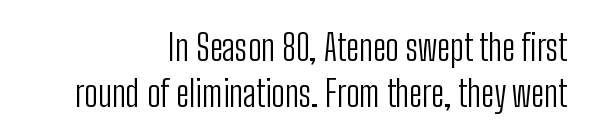
The baseline area is clear. Standard letterfit; no display-style spreading of the glyphs. Think standard paragraph weight, or any step lighter than that. Ascenders rise straight up at ninety degrees. The characters display no serif detailing; their extremities are plain.
